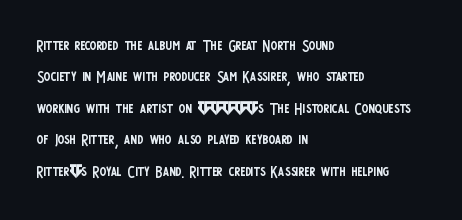
The image shows 20 px text type, upright; set left-aligned, normal line spacing (1.57x), normal letter spacing, not underlined.
